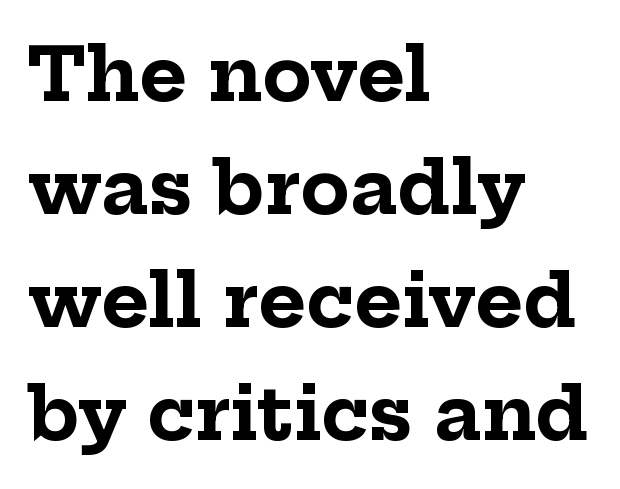
Q: Is the text bold? A: Yes.
Q: Is the text italic (slanted)? A: No, it is upright.
Q: Is the typeface a serif or a sans-serif typeface? A: Serif.
Q: Is the text underlined? A: No.
Q: How is the paragraph aligned? A: Left-aligned.
Q: Is the spacing between letters normal or unusually wide? A: Normal.
Q: Is the spacing between lines tight, normal or loose? A: Normal.
Q: Width (condensed, normal, or wide)? A: Normal.
Q: Stroke contrast? A: Low.
Q: x-height? A: Medium.
Q: Monospaced? A: No.
